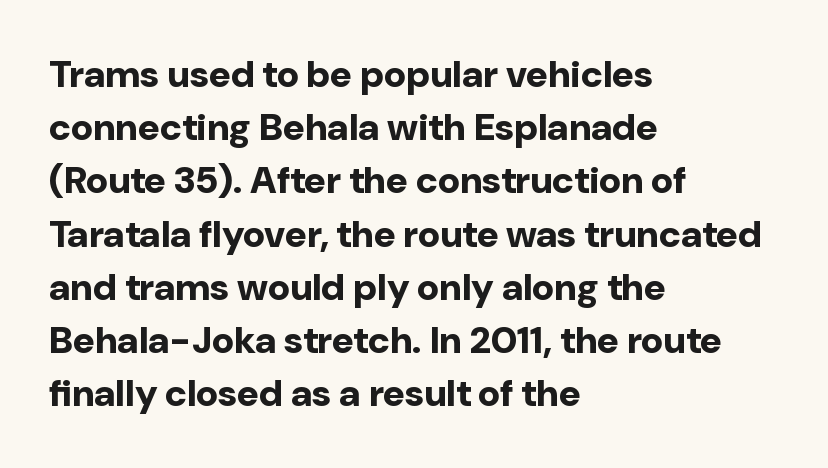
Look at the stroke-to-counter ratio: heavy, a bold. You can tell from the bare stems that sans-serif type was used. Horizontal bands of white between lines are of average thickness. You could call the tracking neutral — neither tight nor loose.
